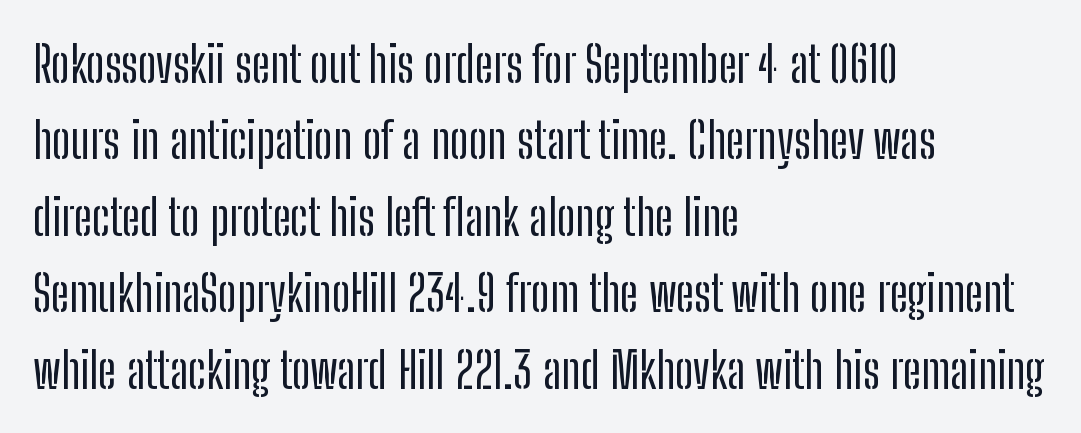
Q: Is the text italic (slanted)? A: No, it is upright.
Q: Is the typeface a serif or a sans-serif typeface? A: Sans-serif.
Q: Is the text underlined? A: No.
Q: How is the paragraph aligned? A: Left-aligned.
Q: Is the spacing between letters normal or unusually wide? A: Normal.
Q: Is the spacing between lines tight, normal or loose? A: Normal.
Q: Width (condensed, normal, or wide)? A: Condensed.
Q: Stroke contrast? A: Low.
Q: x-height? A: Medium.
Q: Monospaced? A: No.
